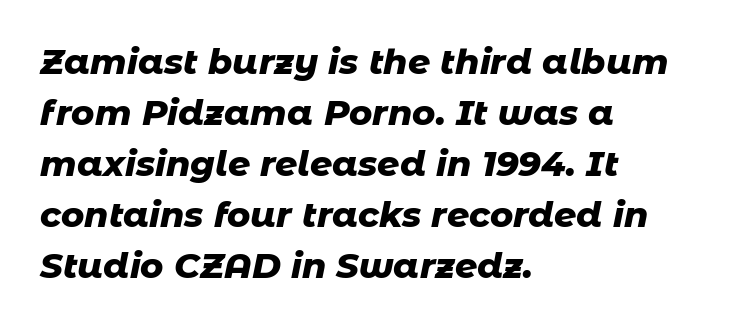
The image shows 35 px heavy type, italic (leaning right); set left-aligned, normal line spacing (1.46x), normal letter spacing, not underlined; low stroke contrast and a medium x-height.
